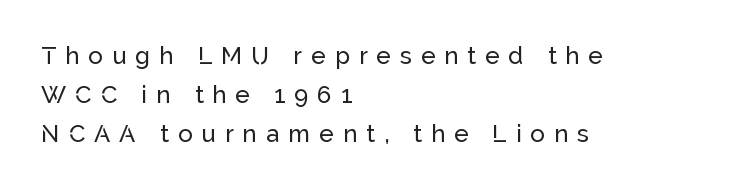
Q: Is the text italic (slanted)? A: No, it is upright.
Q: Is the text underlined? A: No.
Q: How is the paragraph aligned? A: Left-aligned.
Q: Is the spacing between letters normal or unusually wide? A: Unusually wide.
Q: Is the spacing between lines tight, normal or loose? A: Normal.
